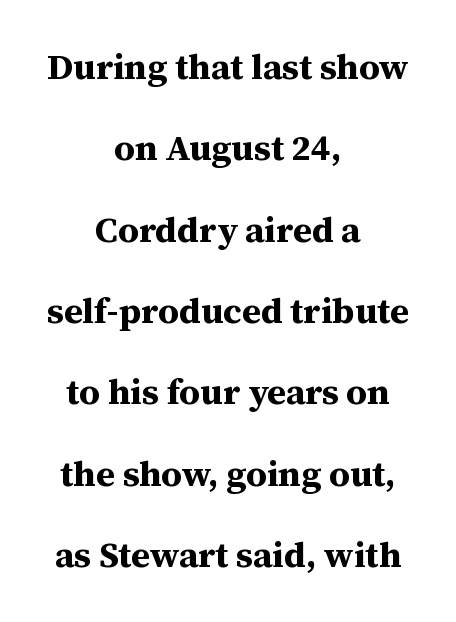
A typesetter would call this proportional, since set widths differ per character. Characters remain perfectly vertical along every line. The lines are quadded center. The strip under each line holds only bare page. Typographically, this falls in the serif category. The font is running at its bold setting.
